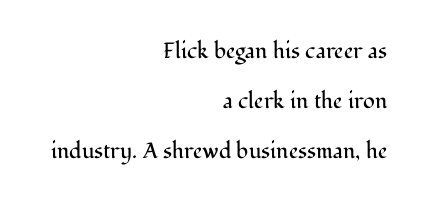
The weight tops out at a normal text grade. Alignment: flush right. Posture: vertical. Just letters on the line, the space beneath them empty. You could call the tracking neutral — neither tight nor loose.
